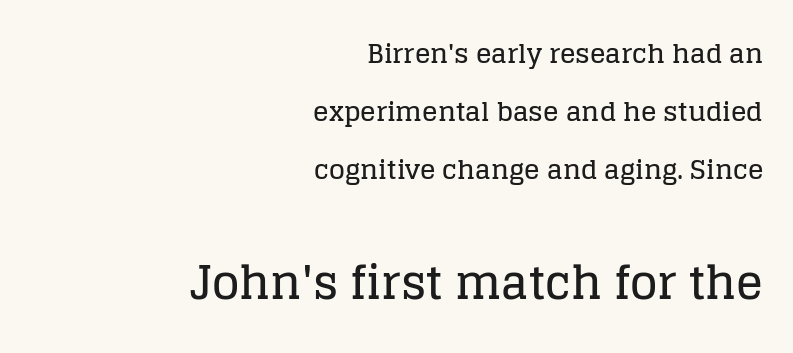
{"serif": "yes", "italic": "no", "width": "normal", "stroke_contrast": "low", "x_height": "large", "monospaced": "no", "underline": "no", "align": "right", "line_spacing": "loose", "line_spacing_ratio": 2.24, "letter_spacing": "normal", "letter_spacing_em": 0.0, "larger_block": "second", "size_ratio": 1.73, "glyph_px": 45}
